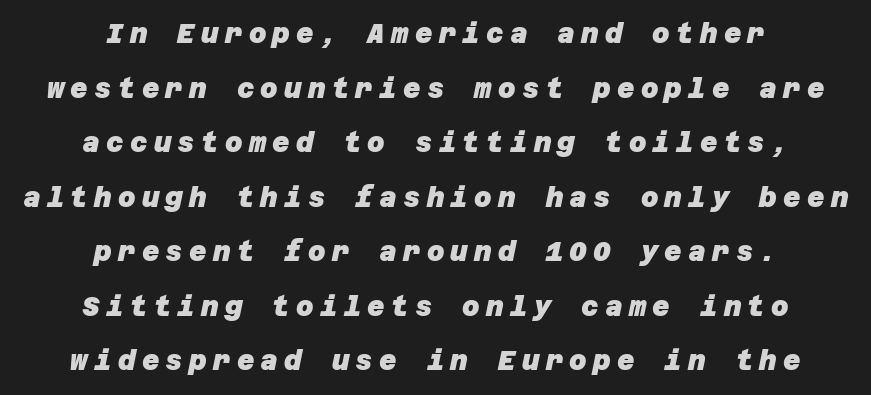
The image shows 27 px bold type; set centered, loose line spacing (2.02x), unusually wide letter spacing (+0.23 em), not underlined.
